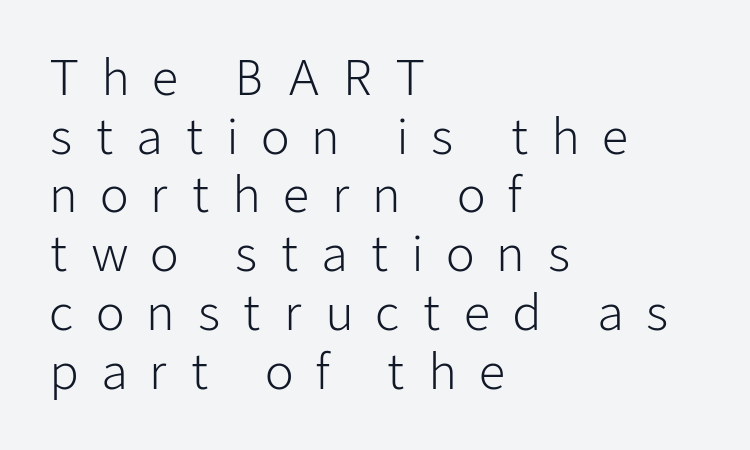
{"serif": "no", "italic": "no", "bold": "no", "weight": "light", "width": "normal", "stroke_contrast": "low", "x_height": "medium", "monospaced": "no", "underline": "no", "align": "left", "line_spacing": "normal", "line_spacing_ratio": 1.25, "letter_spacing": "wide", "letter_spacing_em": 0.46, "glyph_px": 47}
